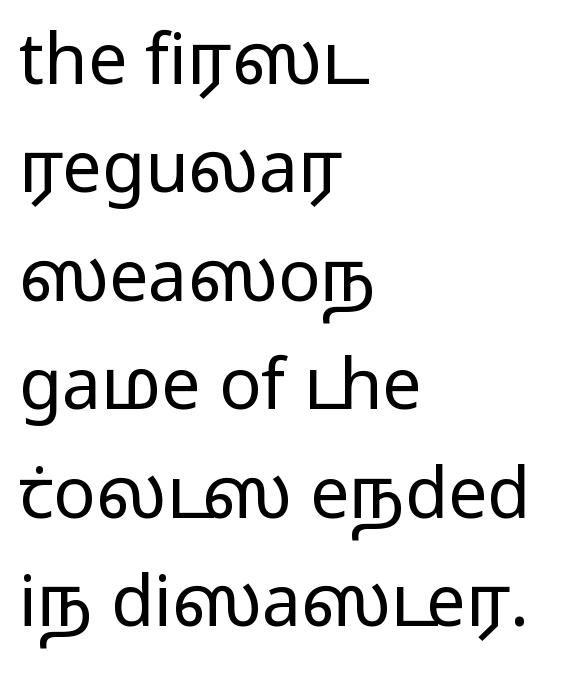
{"serif": "no", "italic": "no", "bold": "no", "weight": "regular", "width": "wide", "stroke_contrast": "low", "x_height": "medium", "monospaced": "no", "underline": "no", "align": "left", "line_spacing": "normal", "line_spacing_ratio": 1.55, "letter_spacing": "normal", "letter_spacing_em": 0.0, "glyph_px": 70}
